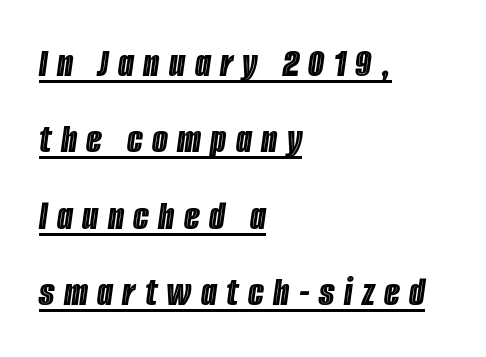
Loose tracking; the words dissolve into strings of separated letters. The rendering applies a slant to the glyphs. A rule runs beneath these lines of type. This sample has the flowing, uneven cadence of proportional lettering.
